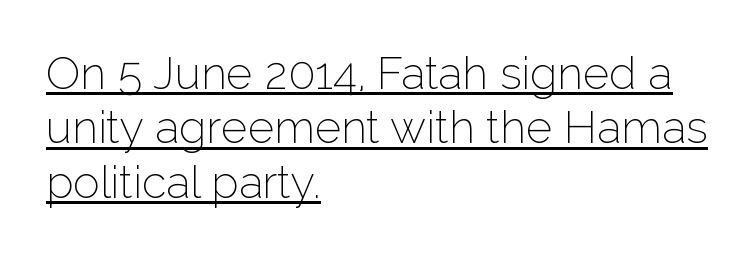
Q: Is the text bold? A: No.
Q: Is the text italic (slanted)? A: No, it is upright.
Q: Is the typeface a serif or a sans-serif typeface? A: Sans-serif.
Q: Is the text underlined? A: Yes.
Q: How is the paragraph aligned? A: Left-aligned.
Q: Is the spacing between letters normal or unusually wide? A: Normal.
Q: Width (condensed, normal, or wide)? A: Normal.
Q: Stroke contrast? A: Low.
Q: x-height? A: Medium.
Q: Monospaced? A: No.
